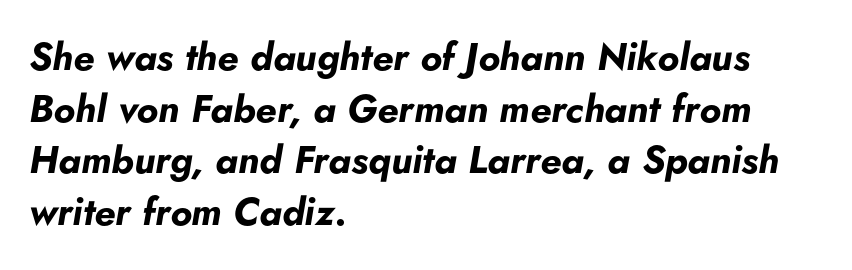
{"italic": "yes", "lean": "right", "slant_degrees": 5, "bold": "yes", "weight": "bold", "width": "normal", "stroke_contrast": "low", "x_height": "small", "monospaced": "no", "underline": "no", "align": "left", "line_spacing": "normal", "line_spacing_ratio": 1.36, "letter_spacing": "normal", "letter_spacing_em": 0.0, "glyph_px": 38}
